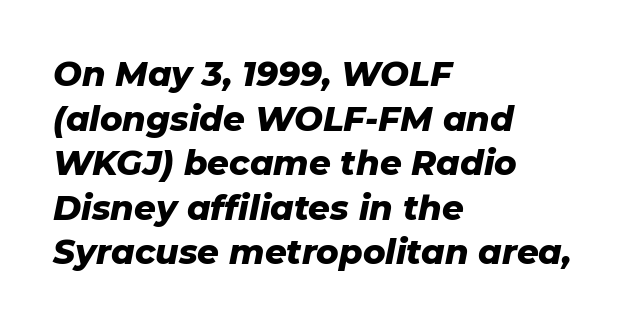
Q: Is the text bold? A: Yes.
Q: Is the text italic (slanted)? A: Yes, it leans right by about 11 degrees.
Q: Is the text underlined? A: No.
Q: How is the paragraph aligned? A: Left-aligned.
Q: Is the spacing between letters normal or unusually wide? A: Normal.
Q: Is the spacing between lines tight, normal or loose? A: Normal.
Q: Width (condensed, normal, or wide)? A: Normal.
Q: Stroke contrast? A: Low.
Q: x-height? A: Medium.
Q: Monospaced? A: No.
